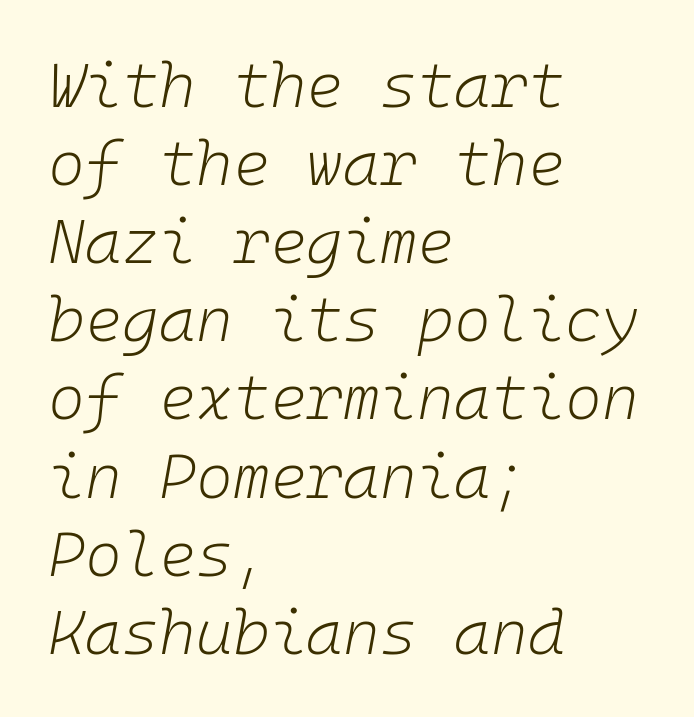
Q: Is the text bold? A: No.
Q: Is the text italic (slanted)? A: Yes, it leans right by about 10 degrees.
Q: Is the text underlined? A: No.
Q: How is the paragraph aligned? A: Left-aligned.
Q: Is the spacing between letters normal or unusually wide? A: Normal.
Q: Width (condensed, normal, or wide)? A: Normal.
Q: Stroke contrast? A: Low.
Q: x-height? A: Medium.
Q: Monospaced? A: Yes.
